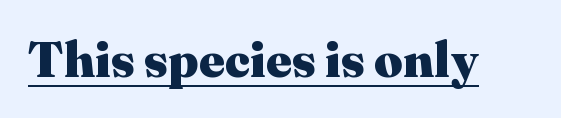
Q: Is the text bold? A: Yes.
Q: Is the text italic (slanted)? A: No, it is upright.
Q: Is the typeface a serif or a sans-serif typeface? A: Serif.
Q: Is the text underlined? A: Yes.
Q: Is the spacing between letters normal or unusually wide? A: Normal.
Q: Width (condensed, normal, or wide)? A: Normal.
Q: Stroke contrast? A: Medium.
Q: x-height? A: Medium.
Q: Monospaced? A: No.
